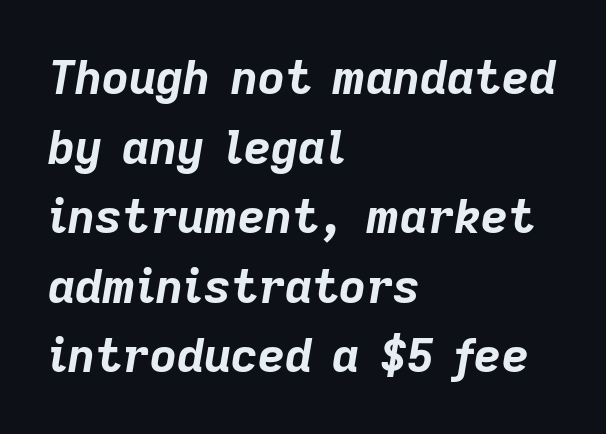
The line texture is even and compact thanks to regular tracking. The passage shown is typed in a proportional face where columns would drift. The compositor pushed each line to the left boundary. These lines carry a lot of weight — the face is fully bold. The strip under each line holds only bare page.
